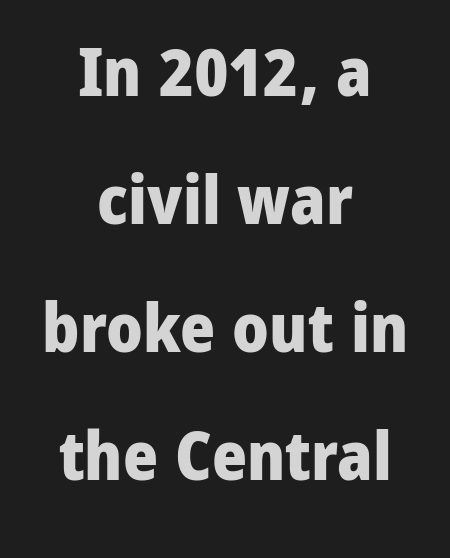
The strokes are fattened all the way to bold. You could call the tracking neutral — neither tight nor loose. Only glyphs here, with clear space below each row. Is this a fixed-width face? No — the glyphs have proportional, varying widths. When letters stand straight like this, we call the style roman or upright.
